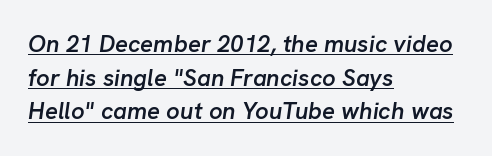
Q: Is the text bold? A: Semi-bold.
Q: Is the text italic (slanted)? A: Yes, it leans right by about 8 degrees.
Q: Is the text underlined? A: Yes.
Q: How is the paragraph aligned? A: Left-aligned.
Q: Is the spacing between letters normal or unusually wide? A: Normal.
Q: Is the spacing between lines tight, normal or loose? A: Normal.
